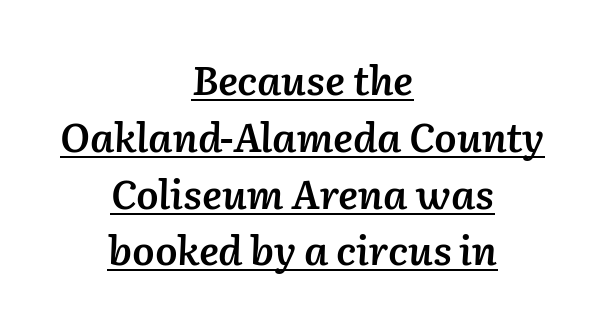
Q: Is the text bold? A: Semi-bold.
Q: Is the text italic (slanted)? A: Yes, it leans right by about 2 degrees.
Q: Is the text underlined? A: Yes.
Q: How is the paragraph aligned? A: Centered.
Q: Is the spacing between letters normal or unusually wide? A: Normal.
Q: Is the spacing between lines tight, normal or loose? A: Normal.
Q: Width (condensed, normal, or wide)? A: Normal.
Q: Stroke contrast? A: Low.
Q: x-height? A: Medium.
Q: Monospaced? A: No.
